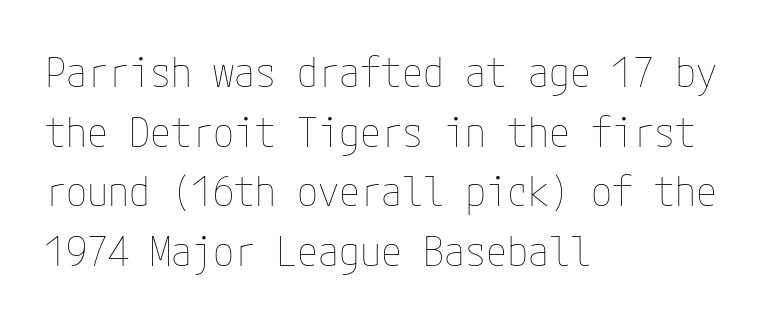
Q: Is the text bold? A: No.
Q: Is the text italic (slanted)? A: No, it is upright.
Q: Is the text underlined? A: No.
Q: How is the paragraph aligned? A: Left-aligned.
Q: Is the spacing between letters normal or unusually wide? A: Normal.
Q: Is the spacing between lines tight, normal or loose? A: Normal.
Q: Width (condensed, normal, or wide)? A: Condensed.
Q: Stroke contrast? A: Low.
Q: x-height? A: Medium.
